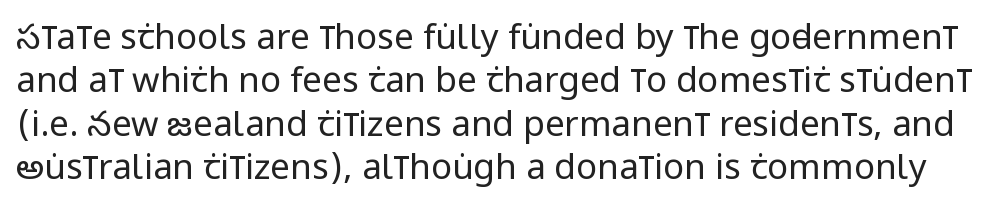
The axis of the letterforms is exactly vertical. Is the stroke heavy? The answer is a plain regular-or-lighter. The letters carry no serifs — their stems end cleanly without finishing strokes. Character widths vary here, with narrow letters taking less room than wide ones. What stands out about the letter spacing? Nothing — it is the standard amount.
